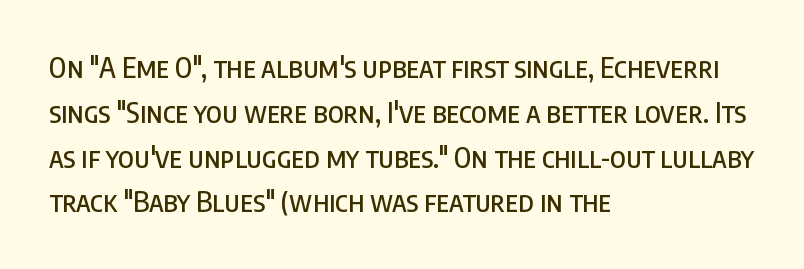
Tracking here is standard; glyphs follow each other at the usual distance. The rendering shows plain stroke endings on the letterforms — a sans-serif design. One-word summary of the alignment: left. Italic? Not at all — the glyphs are vertical. Proportional: the letters do not fall into vertical columns. If you measured baseline to baseline, you'd find a middling distance.
